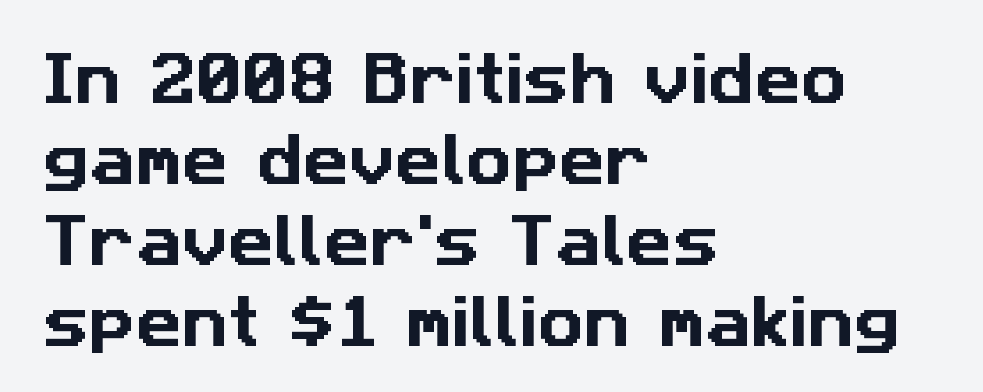
{"serif": "no", "width": "normal", "stroke_contrast": "low", "x_height": "medium", "monospaced": "no", "underline": "no", "align": "left", "line_spacing": "normal", "line_spacing_ratio": 1.42, "letter_spacing": "normal", "letter_spacing_em": 0.0, "glyph_px": 57}
